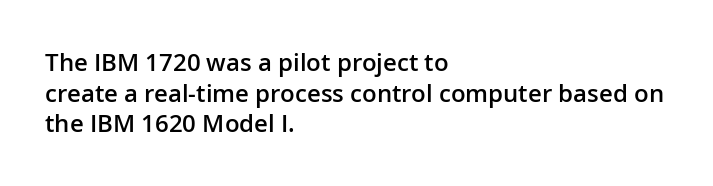
Q: Is the text bold? A: Semi-bold.
Q: Is the text italic (slanted)? A: No, it is upright.
Q: Is the text underlined? A: No.
Q: How is the paragraph aligned? A: Left-aligned.
Q: Is the spacing between letters normal or unusually wide? A: Normal.
Q: Is the spacing between lines tight, normal or loose? A: Normal.
